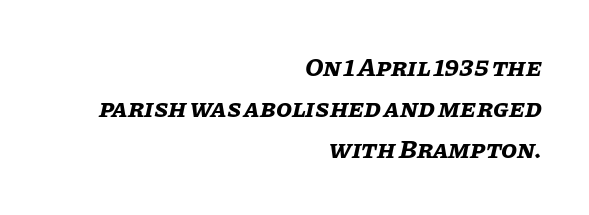
{"italic": "yes", "lean": "right", "slant_degrees": 11, "bold": "yes", "underline": "no", "align": "right", "line_spacing": "normal", "line_spacing_ratio": 1.58, "letter_spacing": "normal", "letter_spacing_em": 0.0, "glyph_px": 26}
